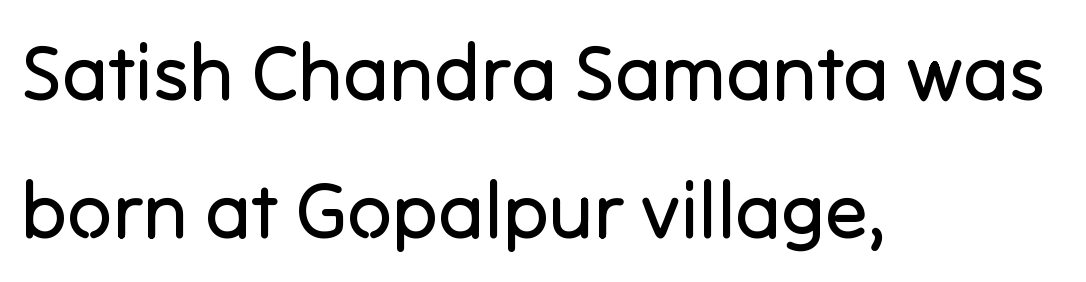
Q: Is the text bold? A: No.
Q: Is the text italic (slanted)? A: No, it is upright.
Q: Is the typeface a serif or a sans-serif typeface? A: Sans-serif.
Q: Is the text underlined? A: No.
Q: How is the paragraph aligned? A: Left-aligned.
Q: Is the spacing between letters normal or unusually wide? A: Normal.
Q: Width (condensed, normal, or wide)? A: Normal.
Q: Stroke contrast? A: Low.
Q: x-height? A: Medium.
Q: Monospaced? A: No.
